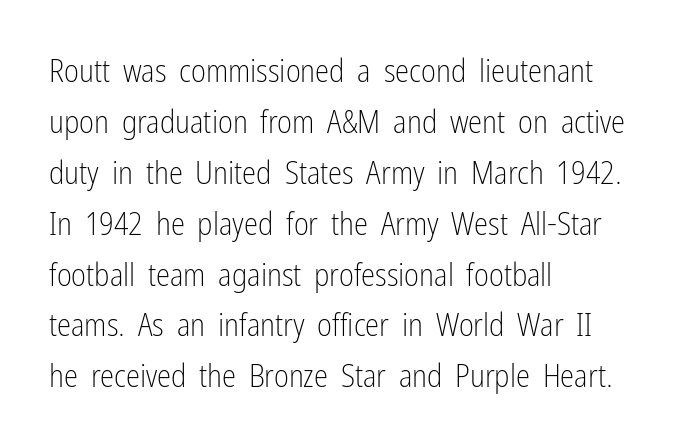
{"serif": "no", "italic": "no", "bold": "no", "weight": "light", "width": "condensed", "stroke_contrast": "low", "x_height": "medium", "monospaced": "no", "underline": "no", "align": "left", "line_spacing": "normal", "line_spacing_ratio": 1.59, "letter_spacing": "normal", "letter_spacing_em": 0.0, "glyph_px": 32}
